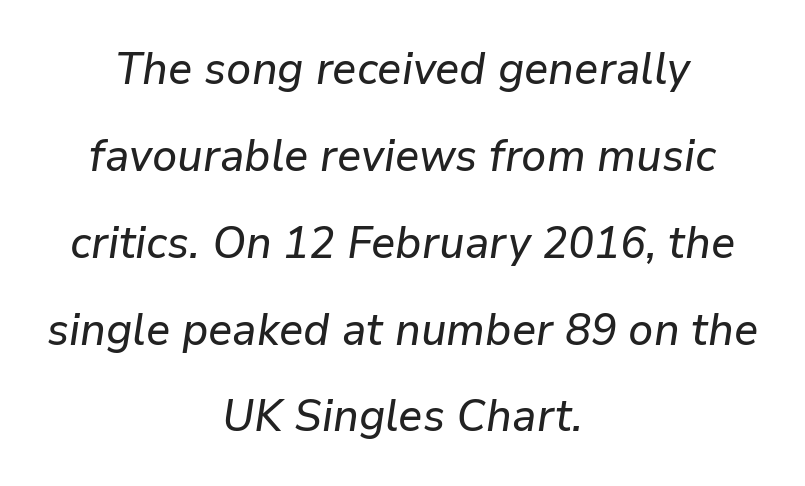
{"italic": "yes", "lean": "right", "slant_degrees": 9, "width": "normal", "stroke_contrast": "low", "x_height": "medium", "monospaced": "no", "underline": "no", "align": "center", "line_spacing": "loose", "line_spacing_ratio": 1.93, "letter_spacing": "normal", "letter_spacing_em": 0.0, "glyph_px": 45}
